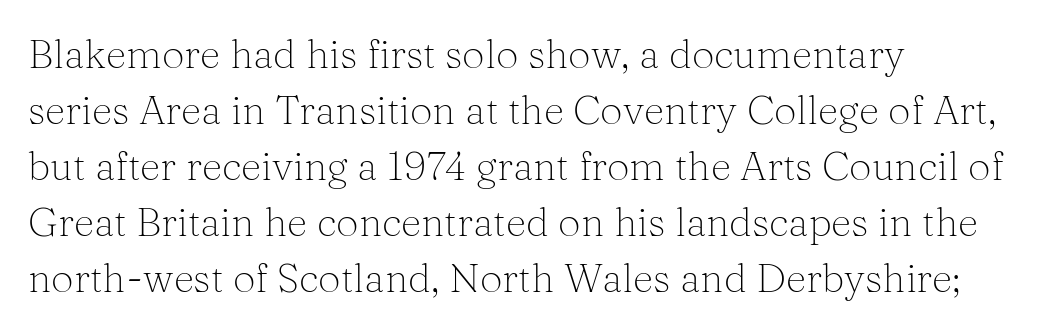
Evenly set lines give the paragraph a standard silhouette. This is roman type, the default non-slanted kind. Weight class: somewhere from thin through regular. The tracking reads as untouched default to a designer's eye.
